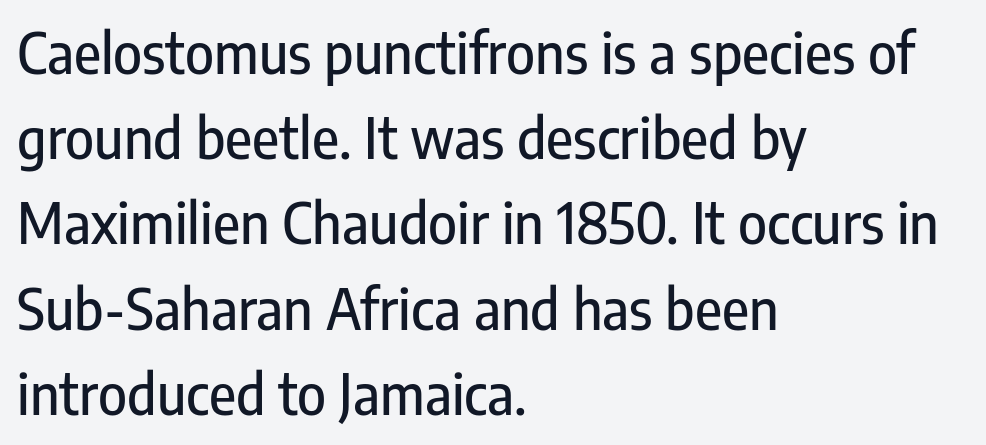
{"serif": "no", "italic": "no", "width": "condensed", "stroke_contrast": "low", "x_height": "medium", "monospaced": "no", "underline": "no", "align": "left", "line_spacing": "normal", "line_spacing_ratio": 1.55, "letter_spacing": "normal", "letter_spacing_em": 0.0, "glyph_px": 55}
